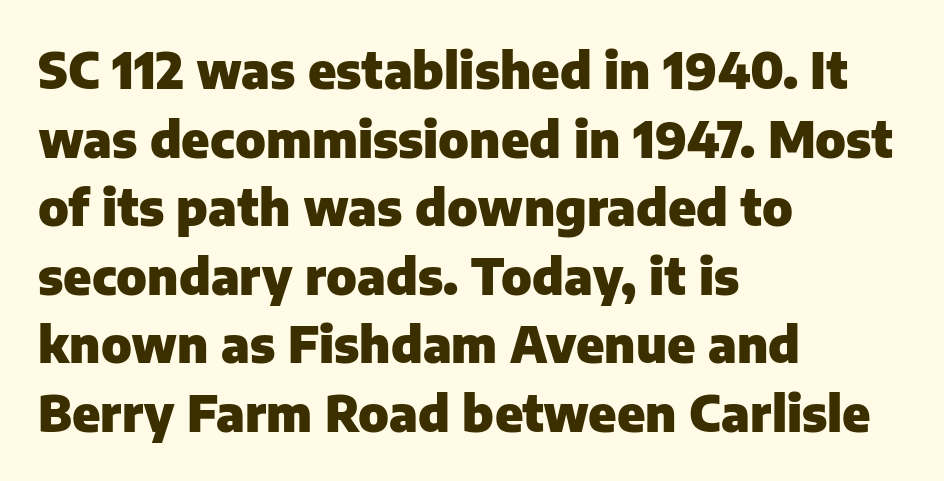
Q: Is the text bold? A: Yes.
Q: Is the text italic (slanted)? A: No, it is upright.
Q: Is the typeface a serif or a sans-serif typeface? A: Sans-serif.
Q: Is the text underlined? A: No.
Q: How is the paragraph aligned? A: Left-aligned.
Q: Is the spacing between letters normal or unusually wide? A: Normal.
Q: Is the spacing between lines tight, normal or loose? A: Normal.
Q: Width (condensed, normal, or wide)? A: Normal.
Q: Stroke contrast? A: Low.
Q: x-height? A: Medium.
Q: Monospaced? A: No.
